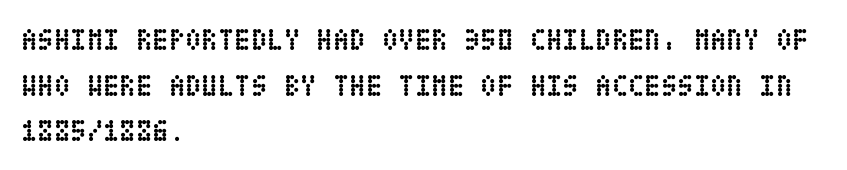
The font's upright variant was chosen for this text. Horizontal alignment here is leftward, the default for most running prose. In terms of letterspacing, this is plain default setting. The block of text has a typical density, with ordinary space between rows. Plain, unruled lines of type.
